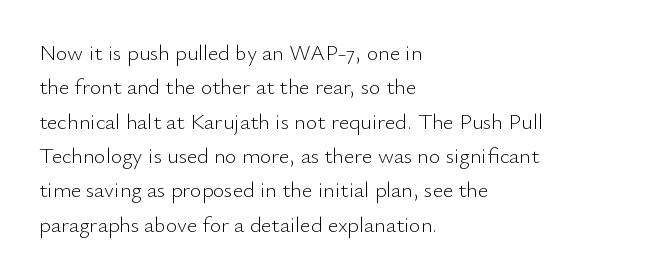
{"italic": "no", "bold": "no", "underline": "no", "align": "left", "line_spacing": "normal", "line_spacing_ratio": 1.56, "letter_spacing": "normal", "letter_spacing_em": 0.0, "glyph_px": 22}
